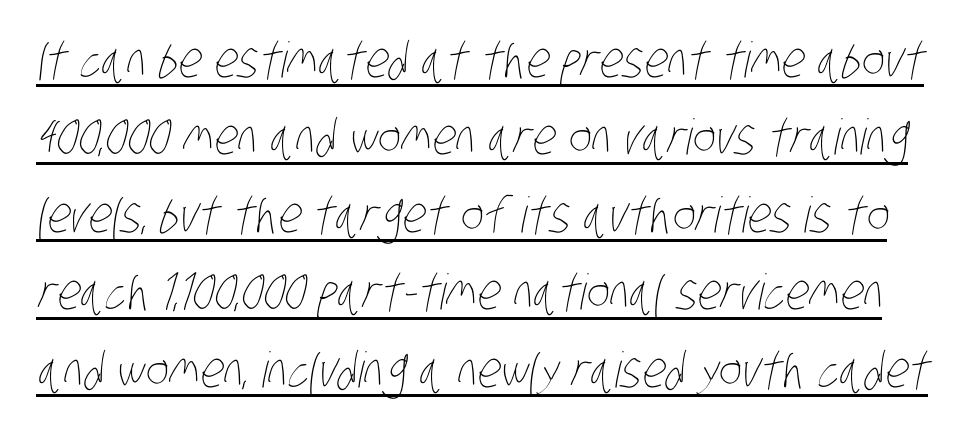
The image shows 49 px thin, condensed type; set normal line spacing (1.58x), normal letter spacing, underlined; low stroke contrast and a large x-height.
